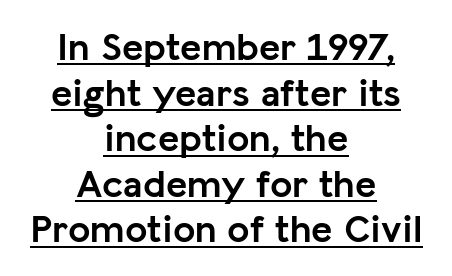
The image shows 40 px semibold sans-serif type, upright; set centered, tight line spacing (1.14x), normal letter spacing, underlined; low stroke contrast and a medium x-height.
